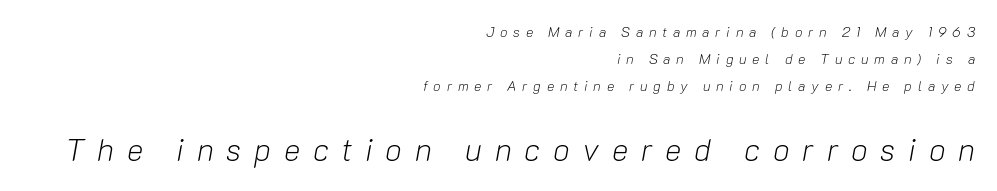
{"italic": "yes", "lean": "right", "slant_degrees": 10, "bold": "no", "weight": "light", "width": "normal", "stroke_contrast": "low", "x_height": "medium", "monospaced": "no", "underline": "no", "align": "right", "line_spacing": "loose", "line_spacing_ratio": 1.93, "letter_spacing": "wide", "letter_spacing_em": 0.41, "larger_block": "second", "size_ratio": 2.21, "glyph_px": 31}
